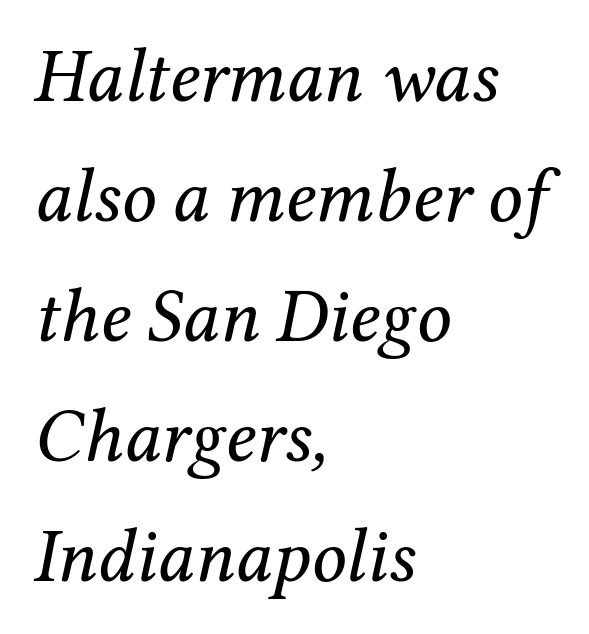
The image shows 76 px regular-weight serif type, italic (leaning right); set left-aligned, normal line spacing (1.58x), normal letter spacing, not underlined; medium stroke contrast and a medium x-height.
